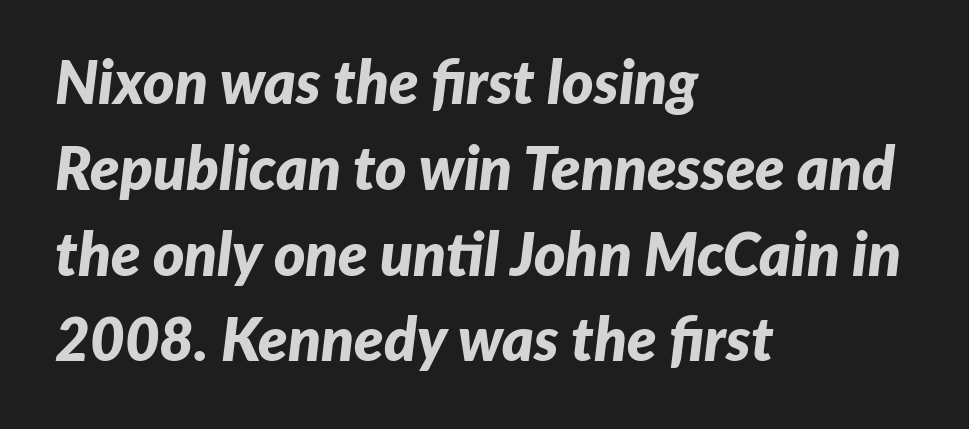
{"italic": "yes", "lean": "right", "slant_degrees": 7, "bold": "yes", "weight": "bold", "width": "normal", "stroke_contrast": "low", "x_height": "medium", "monospaced": "no", "underline": "no", "align": "left", "line_spacing": "normal", "line_spacing_ratio": 1.43, "letter_spacing": "normal", "letter_spacing_em": 0.0, "glyph_px": 60}
